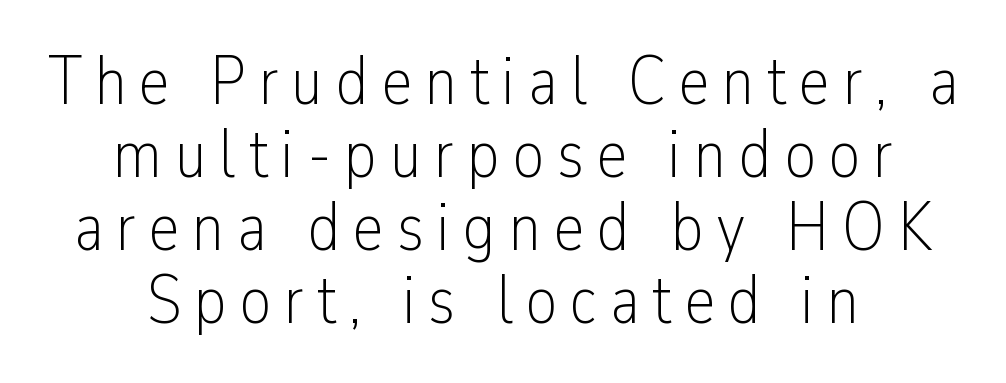
The image shows 69 px light, condensed sans-serif type, upright; set centered, tight line spacing (1.06x), not underlined; low stroke contrast and a medium x-height.
